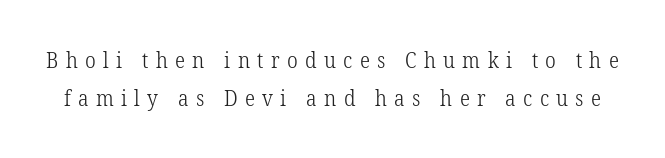
{"italic": "no", "bold": "no", "underline": "no", "line_spacing_ratio": 1.79, "letter_spacing": "wide", "letter_spacing_em": 0.35, "glyph_px": 21}
